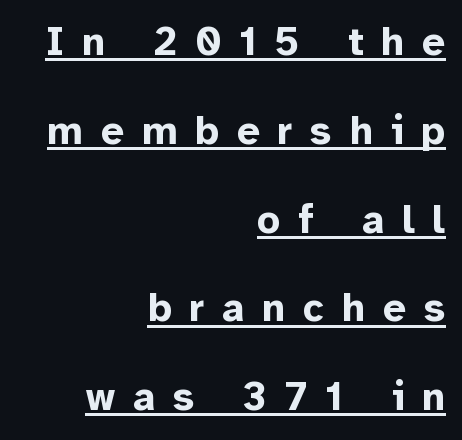
Q: Is the text bold? A: Yes.
Q: Is the text italic (slanted)? A: No, it is upright.
Q: Is the typeface a serif or a sans-serif typeface? A: Sans-serif.
Q: Is the text underlined? A: Yes.
Q: How is the paragraph aligned? A: Right-aligned.
Q: Is the spacing between letters normal or unusually wide? A: Unusually wide.
Q: Is the spacing between lines tight, normal or loose? A: Loose.
Q: Width (condensed, normal, or wide)? A: Normal.
Q: Stroke contrast? A: Low.
Q: x-height? A: Medium.
Q: Monospaced? A: No.
